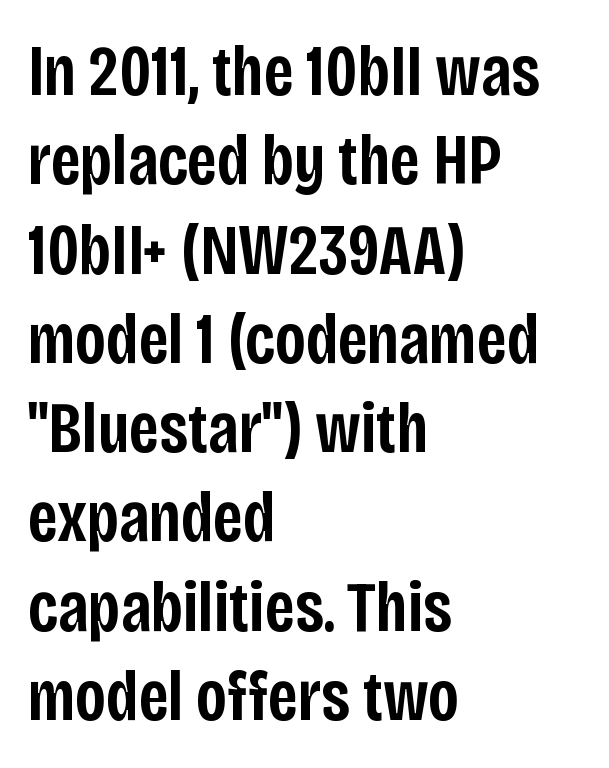
Q: Is the text bold? A: Semi-bold.
Q: Is the text italic (slanted)? A: No, it is upright.
Q: Is the typeface a serif or a sans-serif typeface? A: Sans-serif.
Q: Is the text underlined? A: No.
Q: How is the paragraph aligned? A: Left-aligned.
Q: Is the spacing between letters normal or unusually wide? A: Normal.
Q: Width (condensed, normal, or wide)? A: Condensed.
Q: Stroke contrast? A: Low.
Q: x-height? A: Large.
Q: Monospaced? A: No.
